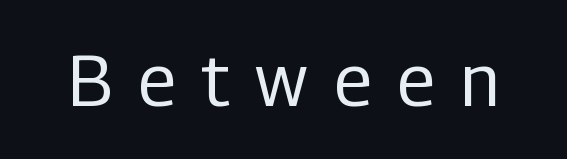
The image shows 72 px regular-weight, condensed sans-serif type, upright; set unusually wide letter spacing (+0.36 em), not underlined; low stroke contrast and a medium x-height.
